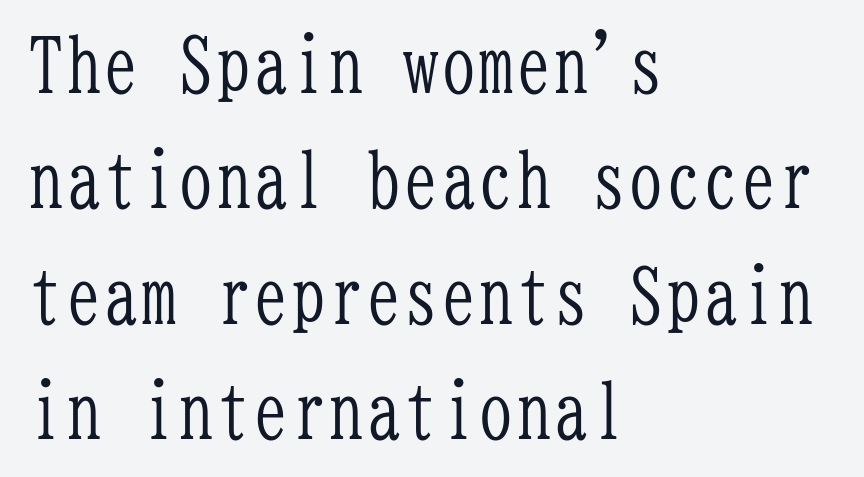
Q: Is the text bold? A: No.
Q: Is the text italic (slanted)? A: No, it is upright.
Q: Is the typeface a serif or a sans-serif typeface? A: Serif.
Q: Is the text underlined? A: No.
Q: How is the paragraph aligned? A: Left-aligned.
Q: Is the spacing between letters normal or unusually wide? A: Normal.
Q: Is the spacing between lines tight, normal or loose? A: Normal.
Q: Width (condensed, normal, or wide)? A: Condensed.
Q: Stroke contrast? A: Low.
Q: x-height? A: Medium.
Q: Monospaced? A: Yes.
